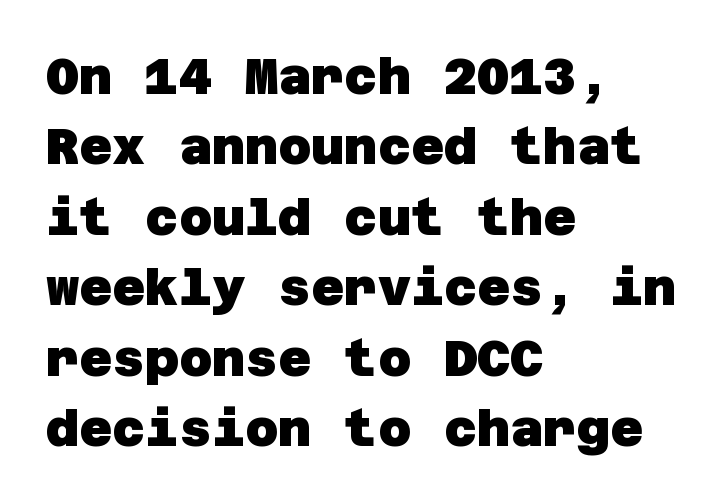
Alignment: flush left. Check where the strokes stop: nothing finishes them off — pure sans. I'd describe the lettering as bold — thick and assertive. Plain, unruled lines of type. Quick note: interline space is typical.
